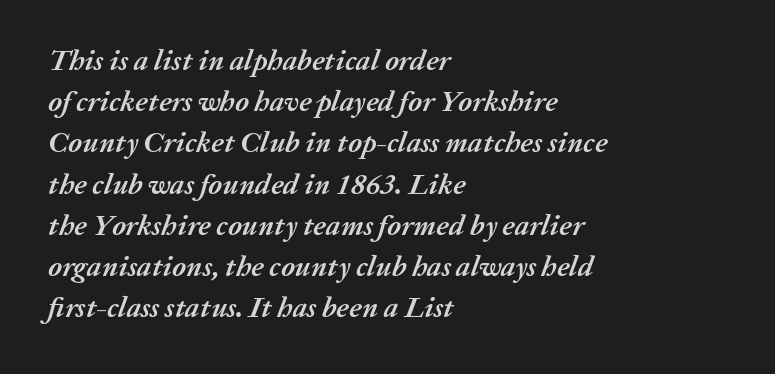
Q: Is the text bold? A: Yes.
Q: Is the text italic (slanted)? A: Yes, it leans right by about 20 degrees.
Q: Is the text underlined? A: No.
Q: How is the paragraph aligned? A: Left-aligned.
Q: Is the spacing between letters normal or unusually wide? A: Normal.
Q: Is the spacing between lines tight, normal or loose? A: Normal.
Q: Width (condensed, normal, or wide)? A: Normal.
Q: Stroke contrast? A: Medium.
Q: x-height? A: Medium.
Q: Monospaced? A: No.
